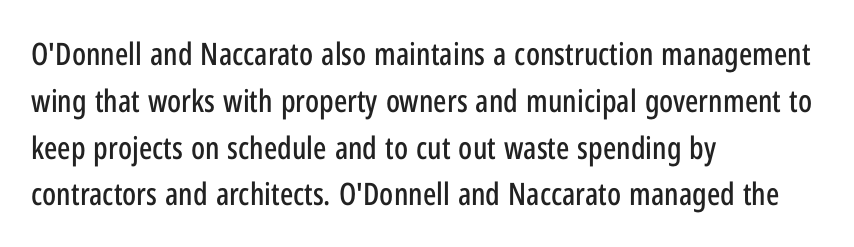
Q: Is the text italic (slanted)? A: No, it is upright.
Q: Is the typeface a serif or a sans-serif typeface? A: Sans-serif.
Q: Is the text underlined? A: No.
Q: How is the paragraph aligned? A: Left-aligned.
Q: Is the spacing between letters normal or unusually wide? A: Normal.
Q: Is the spacing between lines tight, normal or loose? A: Normal.
Q: Width (condensed, normal, or wide)? A: Condensed.
Q: Stroke contrast? A: Low.
Q: x-height? A: Medium.
Q: Monospaced? A: No.
